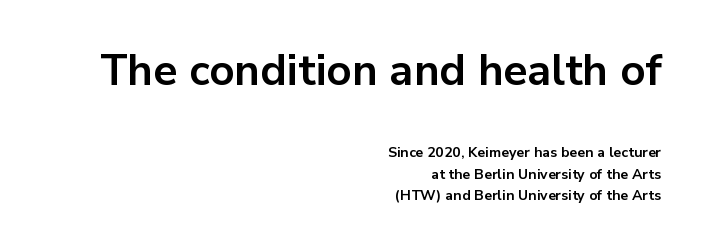
Q: Is the text bold? A: Yes.
Q: Is the text italic (slanted)? A: No, it is upright.
Q: Is the typeface a serif or a sans-serif typeface? A: Sans-serif.
Q: Is the text underlined? A: No.
Q: How is the paragraph aligned? A: Right-aligned.
Q: Is the spacing between letters normal or unusually wide? A: Normal.
Q: Is the spacing between lines tight, normal or loose? A: Normal.
Q: Which block of text is set in a larger size, the first (top) or the second (bottom)? A: The first (top) one.
Q: Width (condensed, normal, or wide)? A: Normal.
Q: Stroke contrast? A: Low.
Q: x-height? A: Medium.
Q: Monospaced? A: No.
